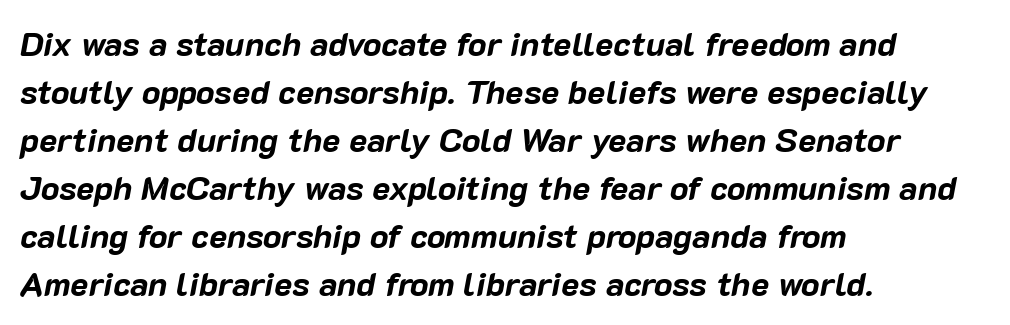
Q: Is the text bold? A: Yes.
Q: Is the text italic (slanted)? A: Yes, it leans right by about 10 degrees.
Q: Is the text underlined? A: No.
Q: How is the paragraph aligned? A: Left-aligned.
Q: Is the spacing between letters normal or unusually wide? A: Normal.
Q: Is the spacing between lines tight, normal or loose? A: Normal.
Q: Width (condensed, normal, or wide)? A: Normal.
Q: Stroke contrast? A: Low.
Q: x-height? A: Medium.
Q: Monospaced? A: No.
